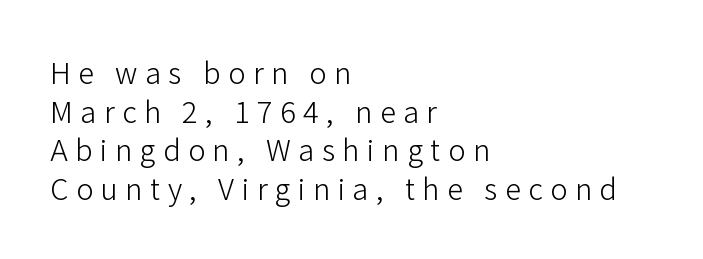
Varying glyph widths throughout — classic text-font behaviour. A student would call this left alignment; a typographer would say flush left, rag right. Regarding serifs, this sample does without them. Does extra space separate the letters? Yes, quite a lot of it.
